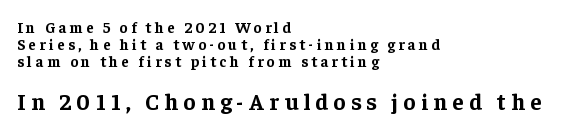
{"italic": "no", "bold": "yes", "underline": "no", "align": "left", "line_spacing": "tight", "line_spacing_ratio": 1.12, "letter_spacing": "wide", "letter_spacing_em": 0.23, "larger_block": "second", "size_ratio": 1.53, "glyph_px": 23}
